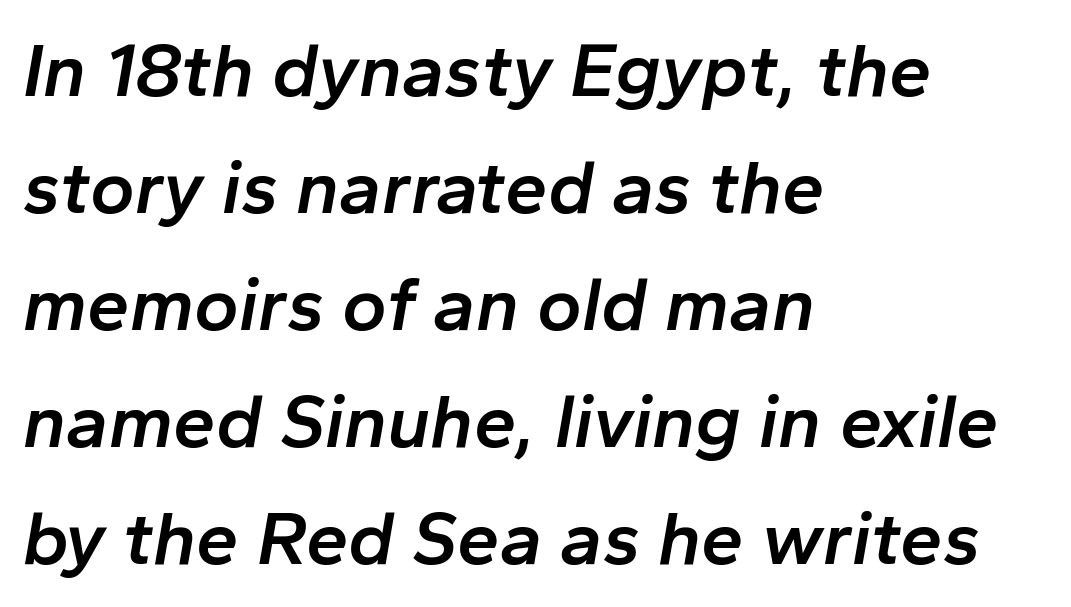
{"italic": "yes", "lean": "right", "slant_degrees": 10, "bold": "semi", "weight": "semibold", "width": "normal", "stroke_contrast": "low", "x_height": "medium", "monospaced": "no", "underline": "no", "align": "left", "line_spacing": "normal", "line_spacing_ratio": 1.54, "letter_spacing": "normal", "letter_spacing_em": 0.0, "glyph_px": 76}
